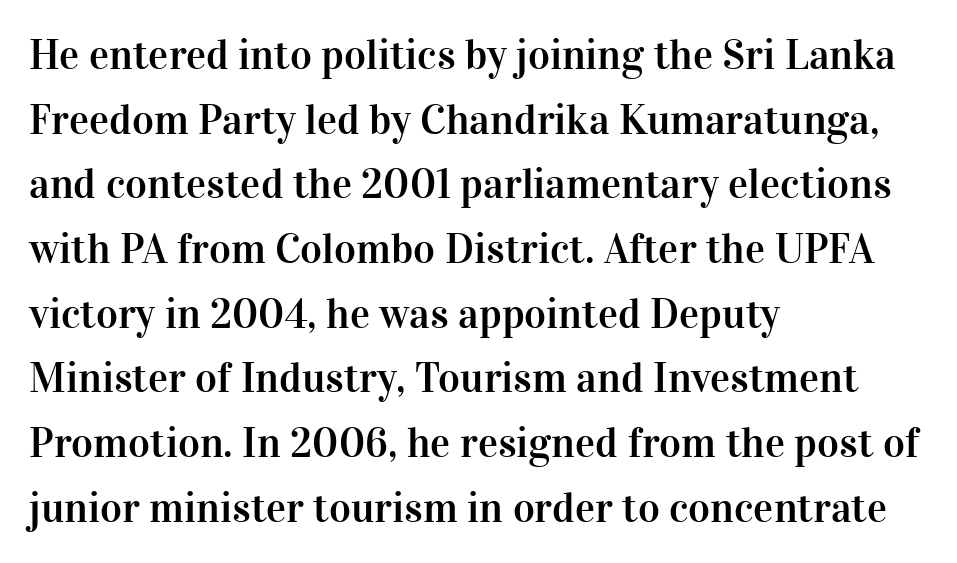
The image shows 42 px serif type, upright; set left-aligned, normal line spacing (1.54x), normal letter spacing, not underlined; high stroke contrast and a medium x-height.
